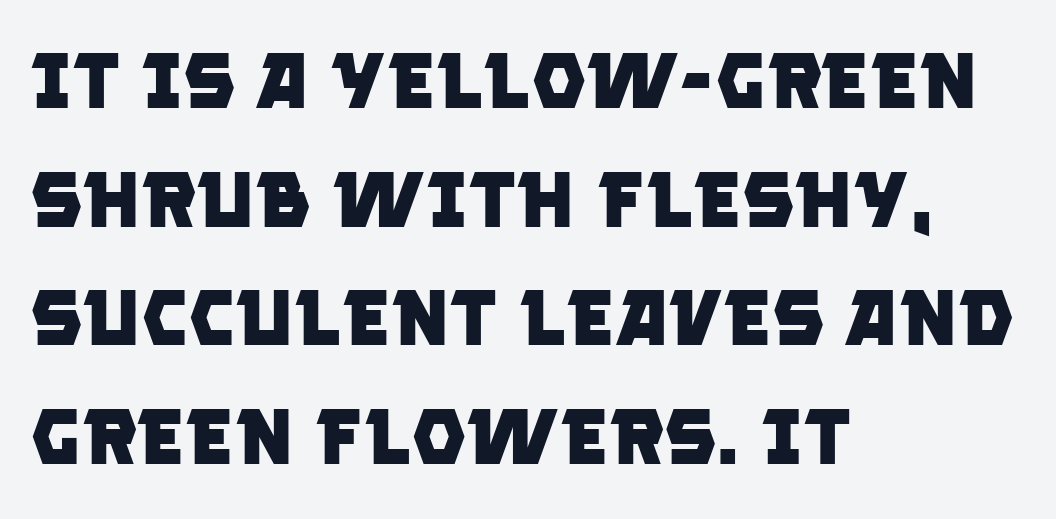
Note the varied advance widths — an 'i' is clearly narrower than an 'm'. This rendering uses left alignment, leaving the right contour irregular. The rendering uses a moderate line-height, typical for paragraphs. Set as a true bold cut, around the 700 mark. Tracking value appears to be zero — textbook default spacing. Quick note: underline off.
